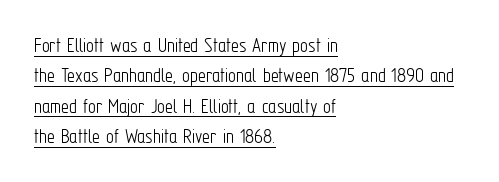
Q: Is the text bold? A: No.
Q: Is the text italic (slanted)? A: No, it is upright.
Q: Is the text underlined? A: Yes.
Q: How is the paragraph aligned? A: Left-aligned.
Q: Is the spacing between letters normal or unusually wide? A: Normal.
Q: Is the spacing between lines tight, normal or loose? A: Normal.
